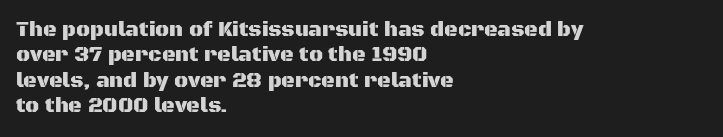
Q: Is the text italic (slanted)? A: No, it is upright.
Q: Is the text underlined? A: No.
Q: How is the paragraph aligned? A: Left-aligned.
Q: Is the spacing between letters normal or unusually wide? A: Normal.
